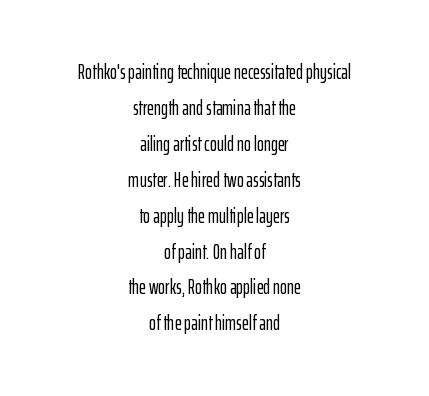
Q: Is the text italic (slanted)? A: No, it is upright.
Q: Is the text underlined? A: No.
Q: How is the paragraph aligned? A: Centered.
Q: Is the spacing between letters normal or unusually wide? A: Normal.
